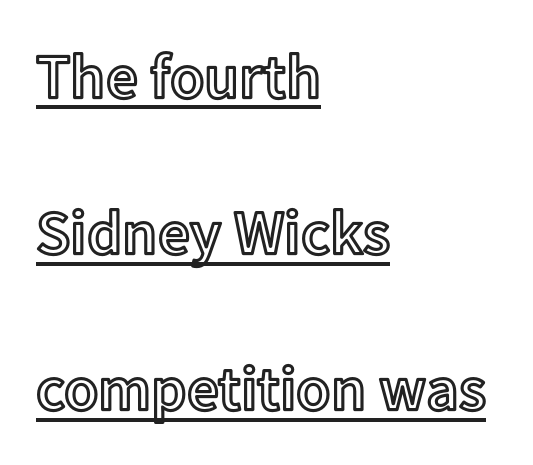
The image shows 63 px text type, upright; set left-aligned, loose line spacing (2.48x), normal letter spacing, underlined; a medium x-height.
